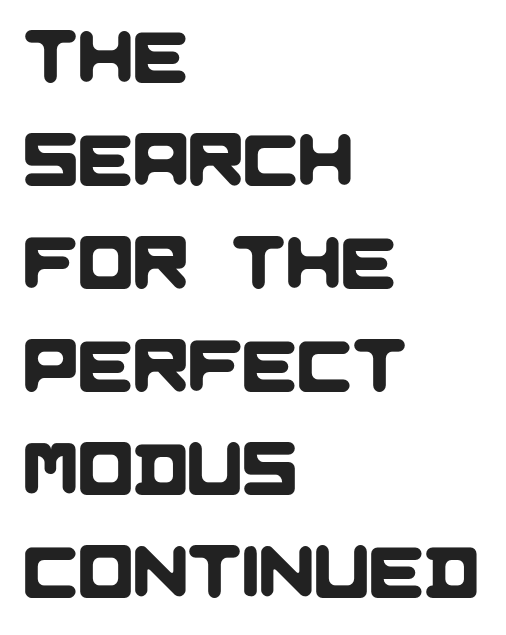
{"serif": "no", "width": "normal", "stroke_contrast": "low", "x_height": "large", "monospaced": "no", "underline": "no", "align": "left", "line_spacing": "normal", "line_spacing_ratio": 1.41, "letter_spacing": "normal", "letter_spacing_em": 0.0, "glyph_px": 73}
